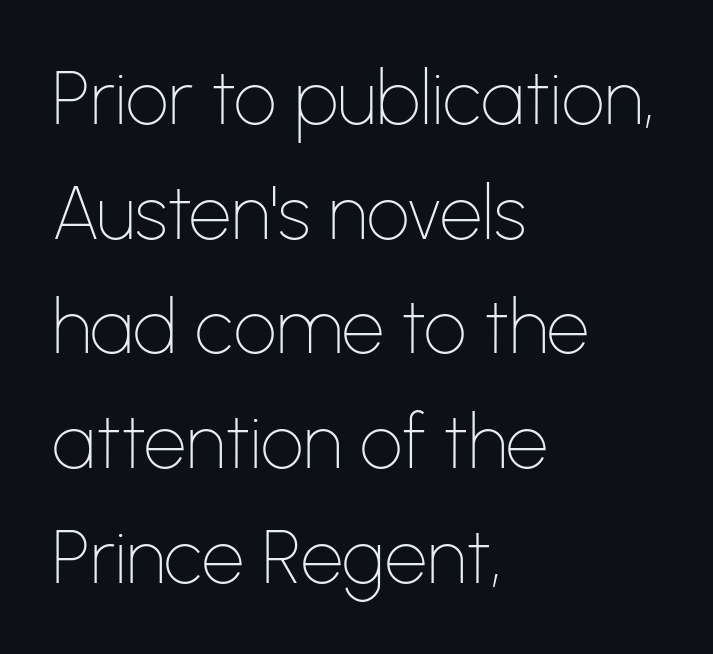
The image shows 75 px thin sans-serif type, upright; set left-aligned, normal line spacing (1.53x), normal letter spacing, not underlined; low stroke contrast and a medium x-height.
